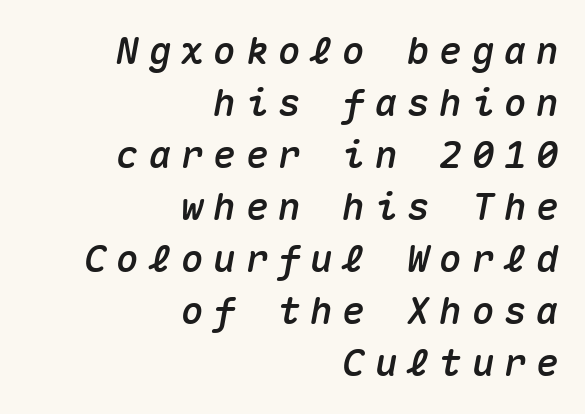
The image shows 38 px text type, italic (leaning right), monospaced; set right-aligned, normal line spacing (1.37x), unusually wide letter spacing (+0.25 em), not underlined; medium stroke contrast and a medium x-height.
